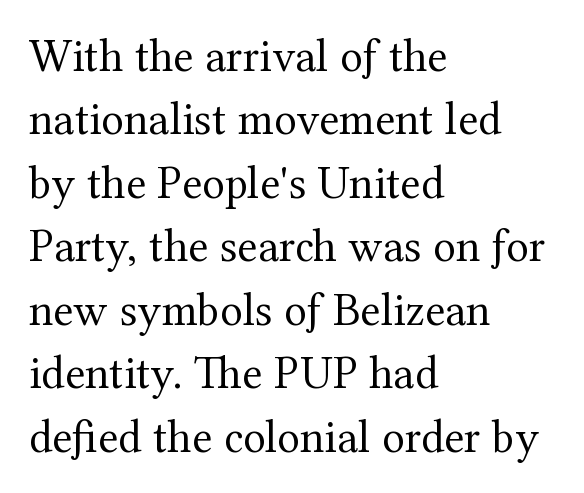
{"serif": "yes", "italic": "no", "bold": "no", "weight": "regular", "width": "normal", "stroke_contrast": "medium", "x_height": "medium", "monospaced": "no", "underline": "no", "align": "left", "line_spacing": "normal", "line_spacing_ratio": 1.35, "letter_spacing": "normal", "letter_spacing_em": 0.0, "glyph_px": 47}
